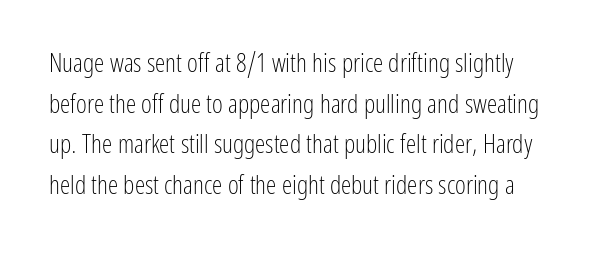
Ink coverage per letter is moderate at most. Decoration check: the copy has no underline. The rendering uses a moderate line-height, typical for paragraphs. Look at the tracking — it's just the regular setting, nothing added. The letters stand straight up with perfectly vertical stems.
